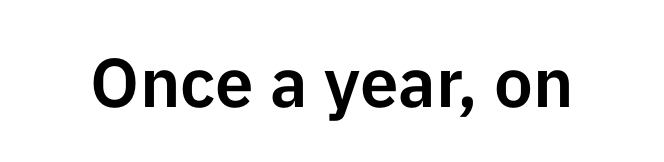
Q: Is the text italic (slanted)? A: No, it is upright.
Q: Is the typeface a serif or a sans-serif typeface? A: Sans-serif.
Q: Is the text underlined? A: No.
Q: Is the spacing between letters normal or unusually wide? A: Normal.
Q: Width (condensed, normal, or wide)? A: Normal.
Q: Stroke contrast? A: Low.
Q: x-height? A: Medium.
Q: Monospaced? A: No.
